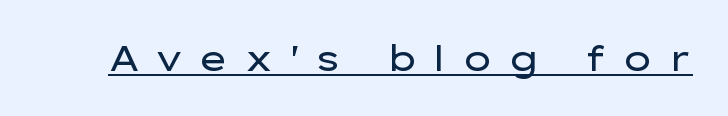
{"serif": "no", "italic": "no", "bold": "no", "weight": "regular", "width": "wide", "stroke_contrast": "low", "x_height": "medium", "monospaced": "no", "underline": "yes", "letter_spacing": "wide", "letter_spacing_em": 0.41, "glyph_px": 35}
